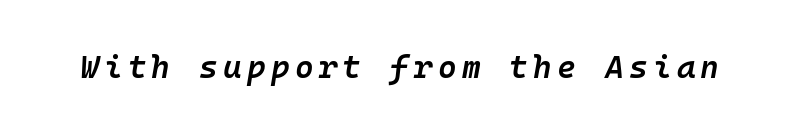
The image shows 32 px semibold type, italic (leaning right), monospaced; set not underlined; low stroke contrast and a medium x-height.
